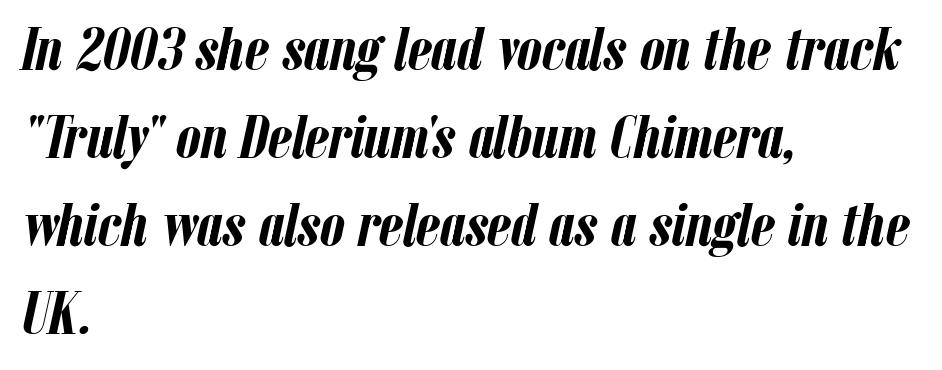
The image shows 62 px semibold, condensed type, italic (leaning right); set left-aligned, normal line spacing (1.42x), normal letter spacing, not underlined; low stroke contrast and a medium x-height.
